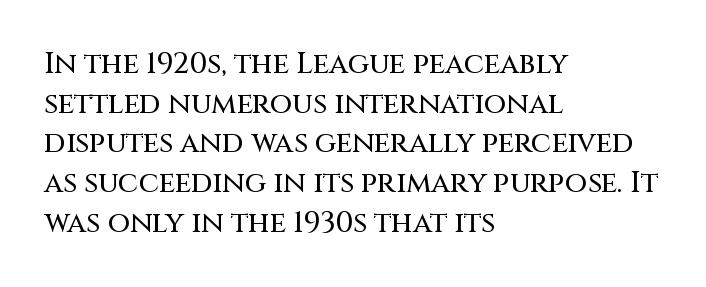
Q: Is the text italic (slanted)? A: No, it is upright.
Q: Is the typeface a serif or a sans-serif typeface? A: Sans-serif.
Q: Is the text underlined? A: No.
Q: How is the paragraph aligned? A: Left-aligned.
Q: Is the spacing between letters normal or unusually wide? A: Normal.
Q: Is the spacing between lines tight, normal or loose? A: Normal.
Q: Width (condensed, normal, or wide)? A: Normal.
Q: Stroke contrast? A: Medium.
Q: x-height? A: Large.
Q: Monospaced? A: No.
